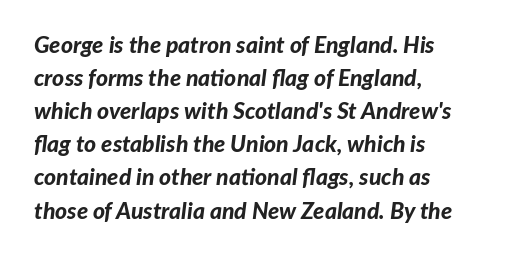
The image shows 23 px bold type, italic (leaning right); set left-aligned, normal line spacing (1.44x), normal letter spacing, not underlined.
